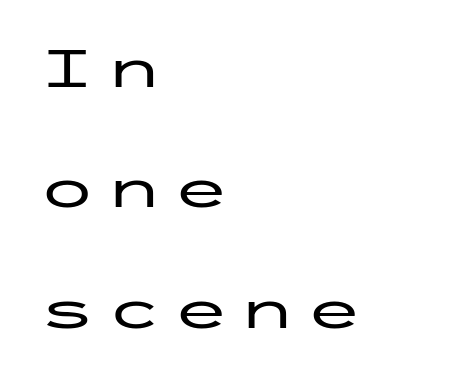
Visually the block forms a straight wall on the left and a jagged coastline on the right. The passage shown is typeset with a sans-serif family. What's the leading like? Stretched, with rows far apart. The area under the type is left untouched. The letters stand straight up with perfectly vertical stems.
